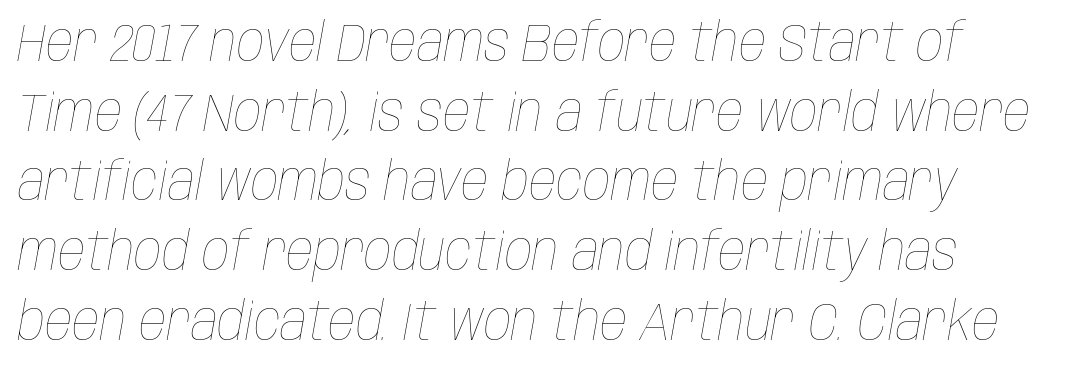
The image shows 54 px thin, condensed type, italic (leaning right); set left-aligned, normal line spacing (1.29x), normal letter spacing, not underlined; low stroke contrast and a large x-height.
